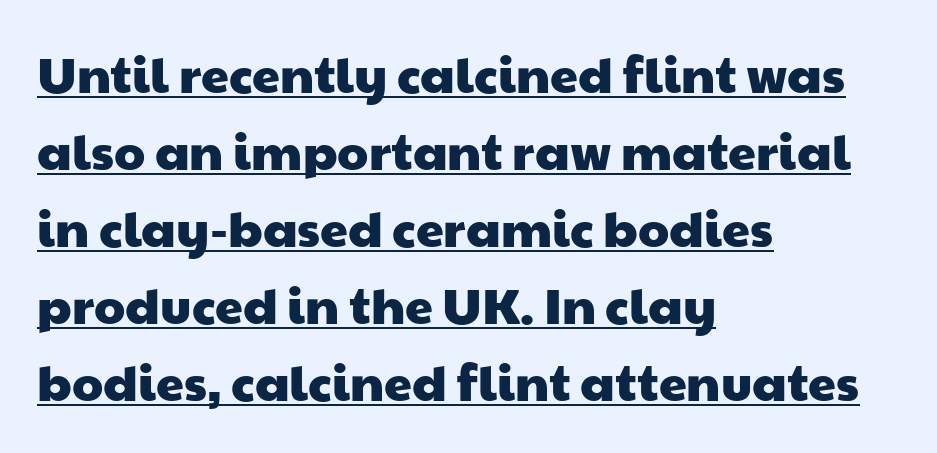
The passage shown is typeset with a sans-serif family. Tracking value appears to be zero — textbook default spacing. Vertically, the passage feels balanced, rows spaced as you'd expect. This sample has the flowing, uneven cadence of proportional lettering.
